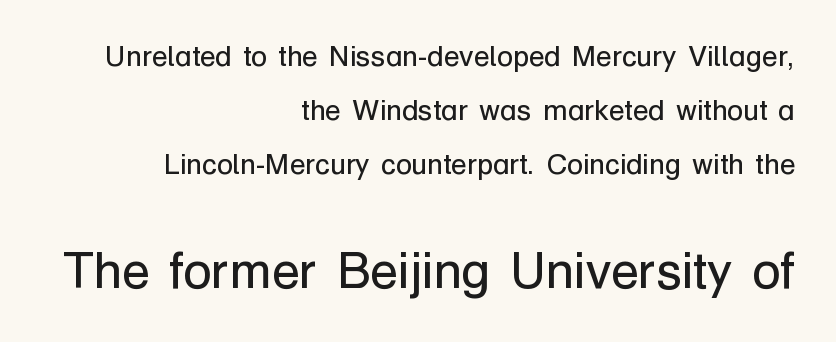
The image shows 51 px regular-weight sans-serif type, upright; set right-aligned, line spacing 1.87x, normal letter spacing, not underlined; the second (bottom) block is 1.76x larger; low stroke contrast and a medium x-height.
